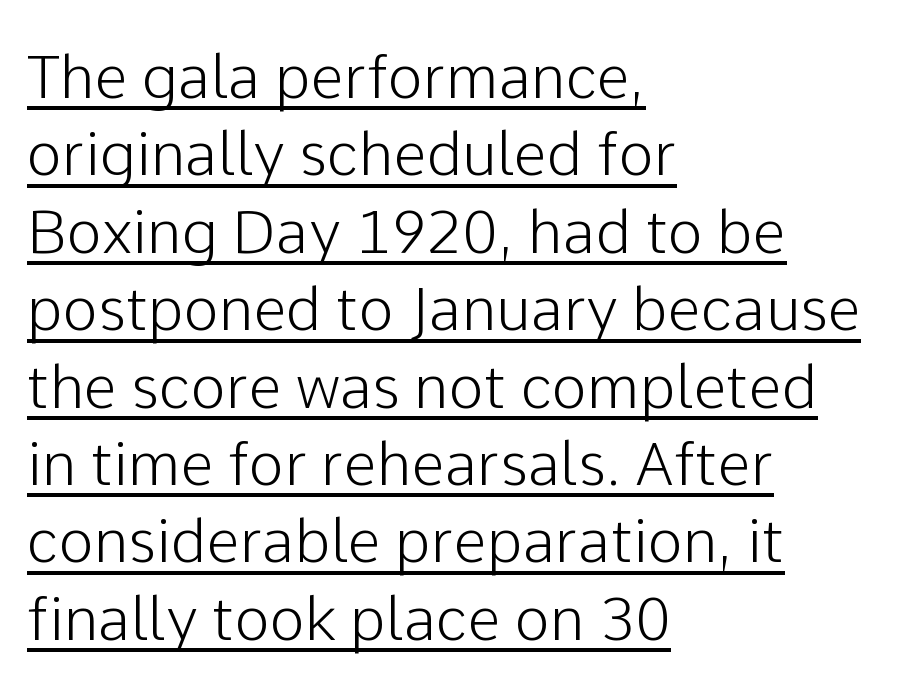
Letterform terminals end flat and unadorned throughout the passage. Tracking here is standard; glyphs follow each other at the usual distance. Honestly, the underline is the first thing you notice here. The rendering uses a moderate line-height, typical for paragraphs. A roman cut, with each character standing at attention.
